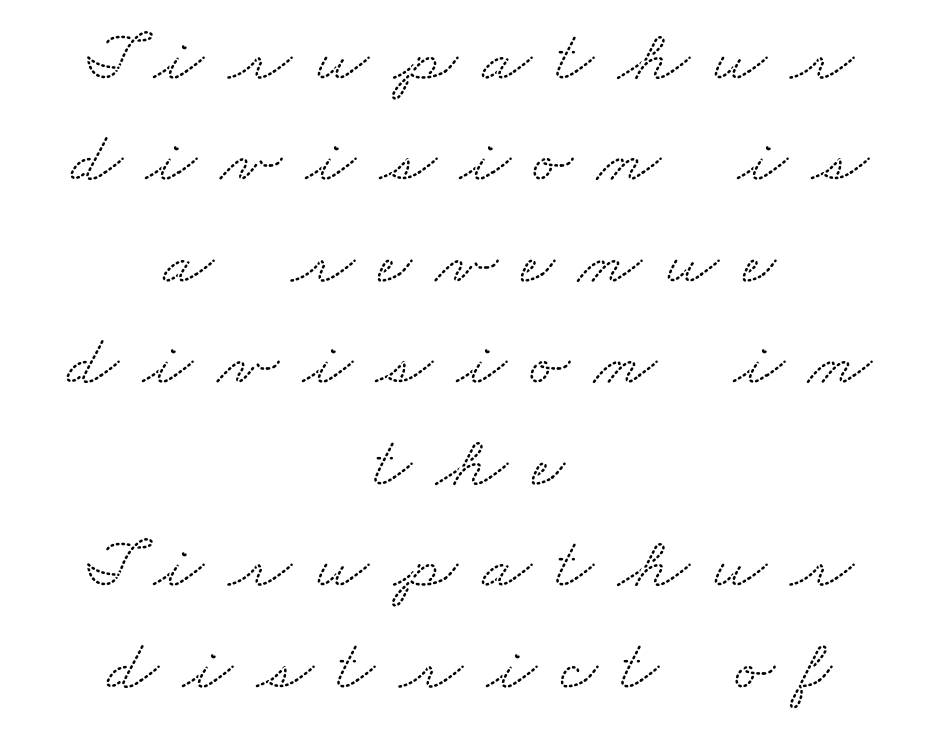
{"serif": "yes", "width": "wide", "stroke_contrast": "low", "x_height": "small", "monospaced": "no", "underline": "no", "align": "center", "line_spacing": "normal", "line_spacing_ratio": 1.39, "letter_spacing": "wide", "letter_spacing_em": 0.33, "glyph_px": 73}
